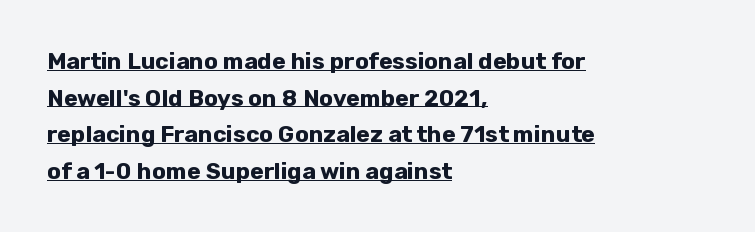
Posture: upright roman. The vertical gap from one line to the next is medium. Spacing between characters is what you'd get straight out of the box. Notice how a bar underscores the lettering throughout.
